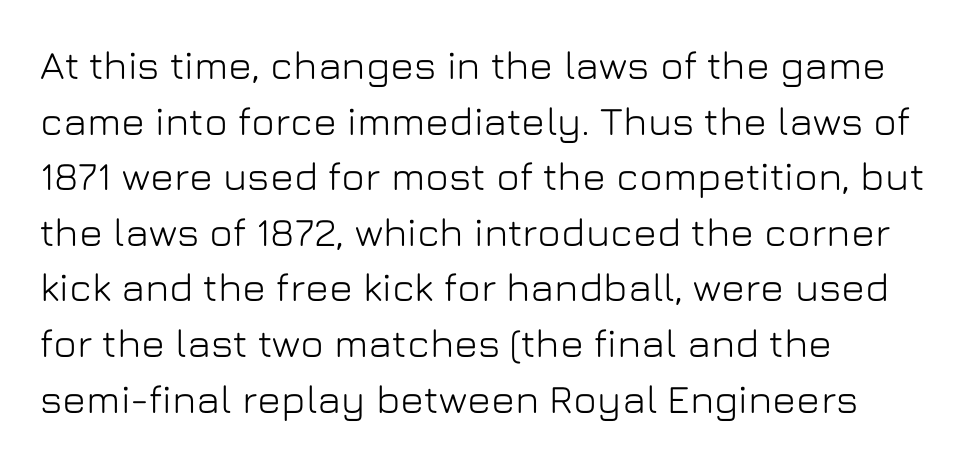
{"serif": "no", "italic": "no", "width": "normal", "stroke_contrast": "low", "x_height": "medium", "monospaced": "no", "underline": "no", "align": "left", "line_spacing": "normal", "line_spacing_ratio": 1.39, "letter_spacing": "normal", "letter_spacing_em": 0.0, "glyph_px": 40}
